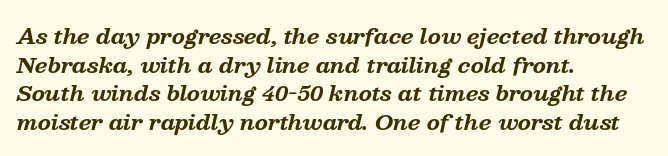
This rendering leaves character spacing at its baseline value. These words are printed bold, with thick strokes throughout. Line spacing here is normal. Just letters on the line, the space beneath them empty. Each line starts at the same left margin while the right side varies. The glyphs look as if they've been sheared to an angle.
